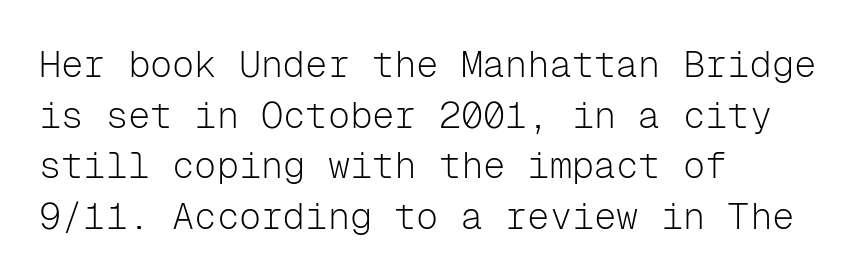
{"serif": "no", "italic": "no", "bold": "no", "weight": "light", "width": "normal", "stroke_contrast": "low", "x_height": "medium", "monospaced": "yes", "underline": "no", "align": "left", "line_spacing": "normal", "line_spacing_ratio": 1.37, "letter_spacing": "normal", "letter_spacing_em": 0.0, "glyph_px": 37}
